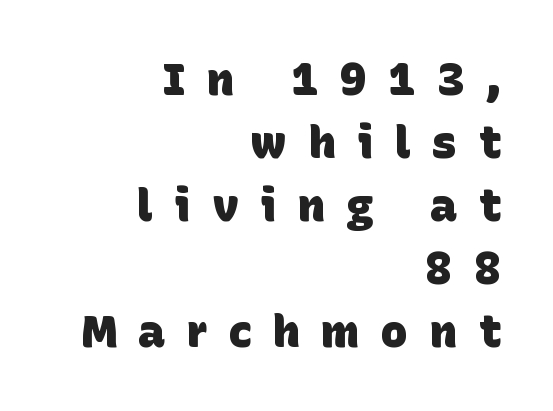
Q: Is the text bold? A: Yes.
Q: Is the typeface a serif or a sans-serif typeface? A: Sans-serif.
Q: Is the text underlined? A: No.
Q: How is the paragraph aligned? A: Right-aligned.
Q: Is the spacing between letters normal or unusually wide? A: Unusually wide.
Q: Is the spacing between lines tight, normal or loose? A: Normal.
Q: Width (condensed, normal, or wide)? A: Normal.
Q: Stroke contrast? A: Low.
Q: x-height? A: Large.
Q: Monospaced? A: No.
